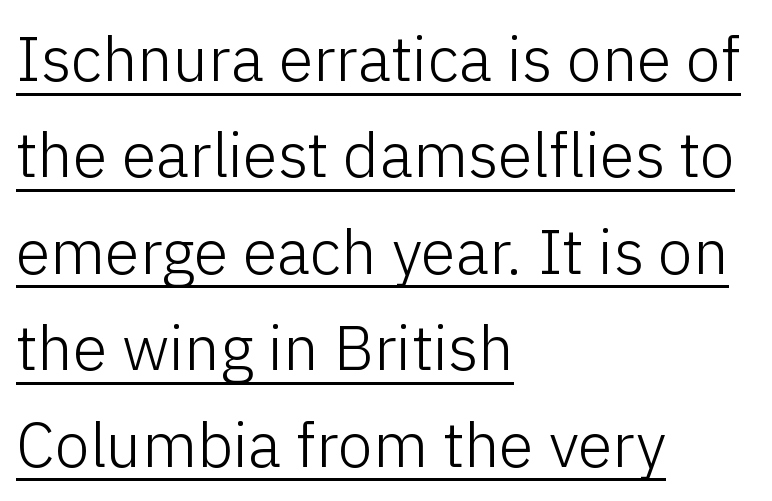
{"serif": "no", "italic": "no", "bold": "no", "weight": "light", "width": "normal", "stroke_contrast": "low", "x_height": "medium", "monospaced": "no", "underline": "yes", "align": "left", "line_spacing": "normal", "line_spacing_ratio": 1.53, "letter_spacing": "normal", "letter_spacing_em": 0.0, "glyph_px": 63}
